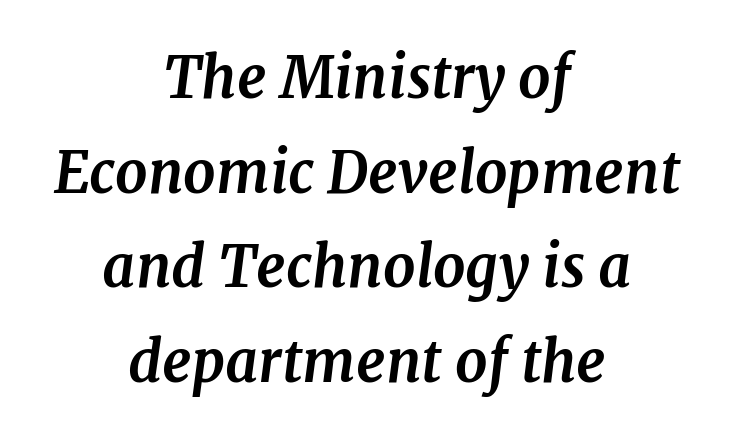
These lines are rendered in a variable-pitch font. The text block is weighted toward neither margin, spreading evenly from the middle. The leading is moderate, giving the passage an even texture. No extra tracking has been applied to these lines. Is the type slanted? Yes — the strokes lean at a clear angle. The letters carry serifs — small finishing strokes at the ends of their stems.
